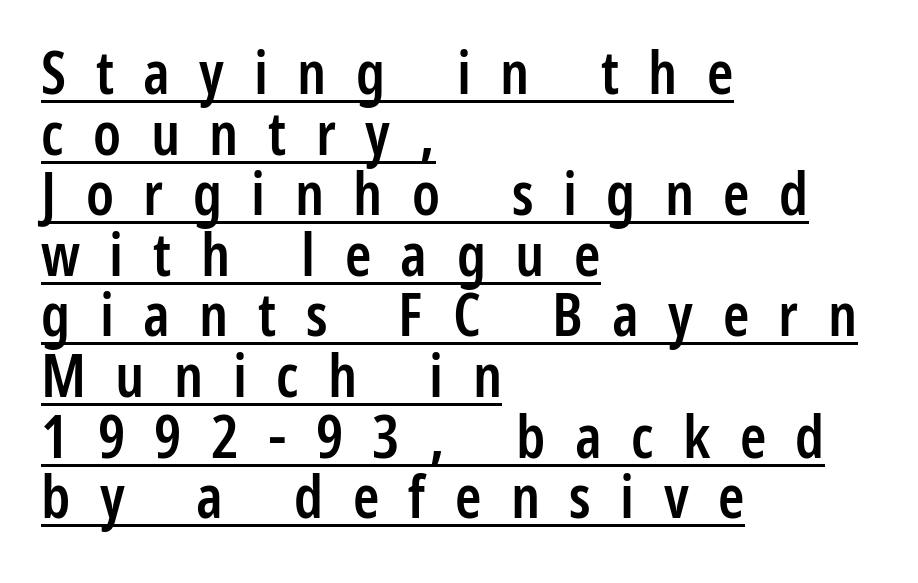
The passage shown is typed in a proportional face where columns would drift. The font is running at a semibold setting, under full bold. The font's upright variant was chosen for this text. These lines huddle together more closely than default settings would place them. This sample uses a sans-serif face. Quick note: underline on.
